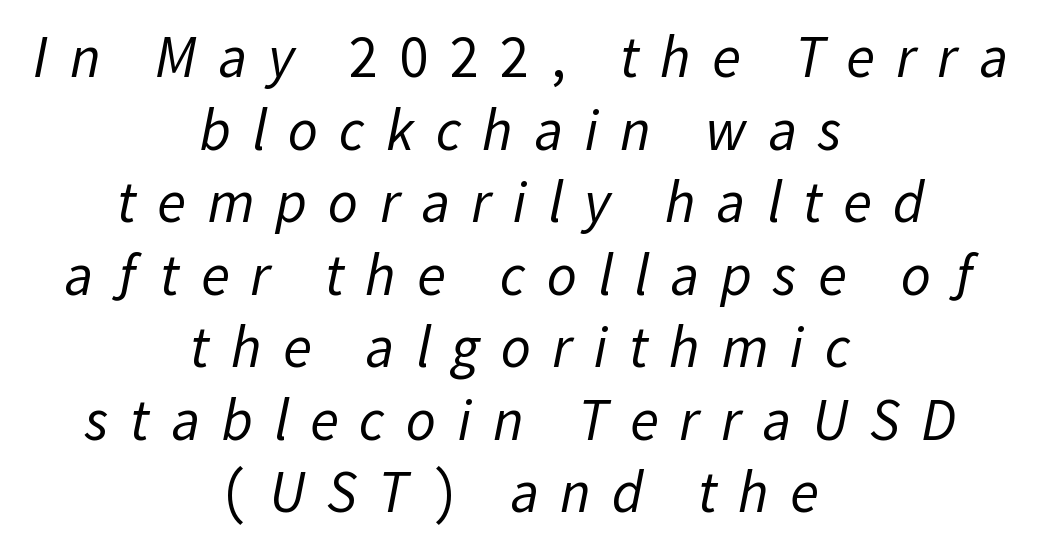
Q: Is the text bold? A: No.
Q: Is the typeface a serif or a sans-serif typeface? A: Sans-serif.
Q: Is the text underlined? A: No.
Q: How is the paragraph aligned? A: Centered.
Q: Is the spacing between letters normal or unusually wide? A: Unusually wide.
Q: Width (condensed, normal, or wide)? A: Normal.
Q: Stroke contrast? A: Low.
Q: x-height? A: Medium.
Q: Monospaced? A: No.
